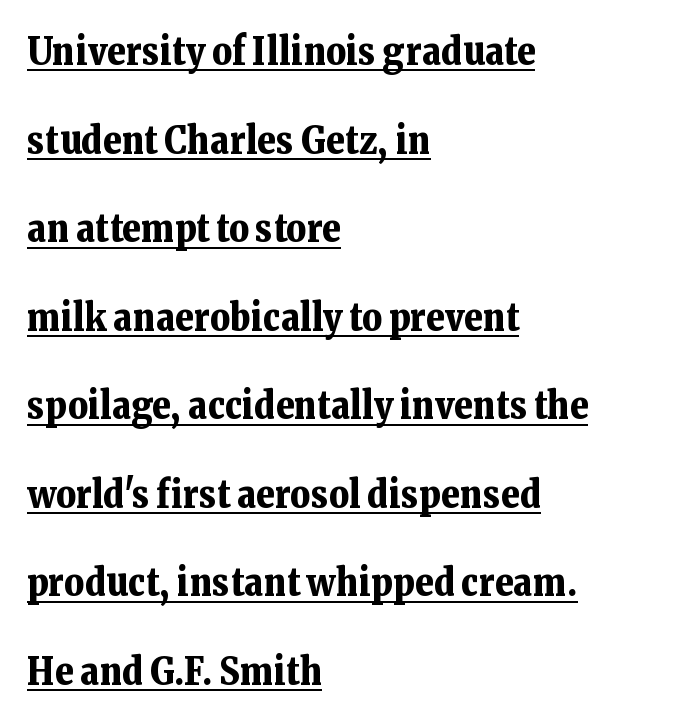
The face used here is rendered with its standard letterfit. Each letter keeps its own natural width here, so spacing adapts to shape. The typeface chosen for these lines features serifs. Successive baselines arrive slowly, with a big drop between each. The lines in this sample share a left origin and differ only in where they stop. The rendering uses a bold face; every stroke is thick and dark.
